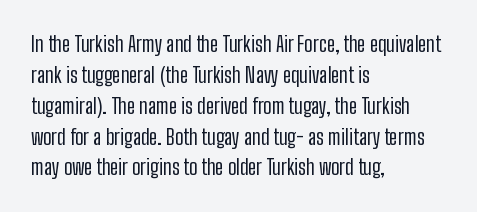
The image shows 21 px text type, upright; set left-aligned, normal line spacing (1.47x), normal letter spacing, not underlined.
